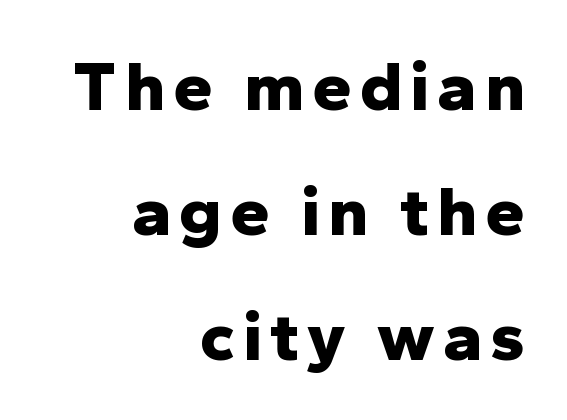
The type sits square on the baseline with zero lean. Just letters on the line, the space beneath them empty. Spacing verdict: proportional, widths tailored to each character. Each line ends at the same right margin while the left side varies. Thick stems and heavy bowls — unmistakably bold. The type family on display is of the sans-serif kind.
